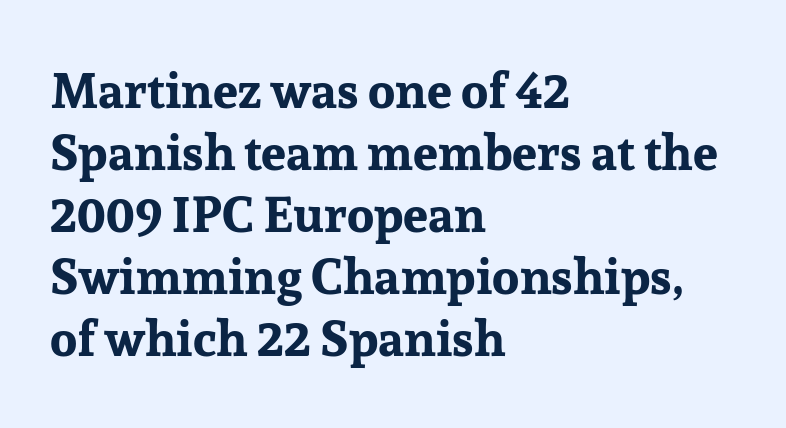
Default kerning and tracking; the words read as compact shapes. Thick stems and heavy bowls — unmistakably bold. A typesetter would call this proportional, since set widths differ per character. Unlike a clean sans, this face finishes its strokes with serifs.
